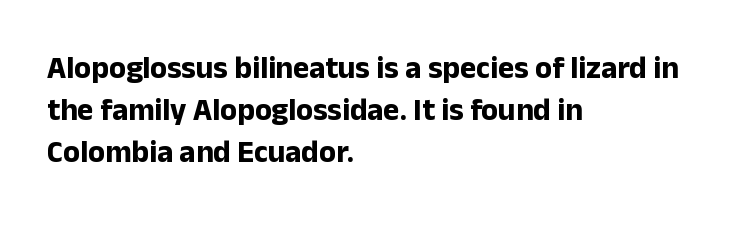
The area under the type is left untouched. Students, observe: this is what conventionally led text looks like. The letters advance in unequal steps, a hallmark of proportional type. Typesetter's note: full bold, strokes at maximum text heaviness. Nope, no serifs anywhere on these letters.
